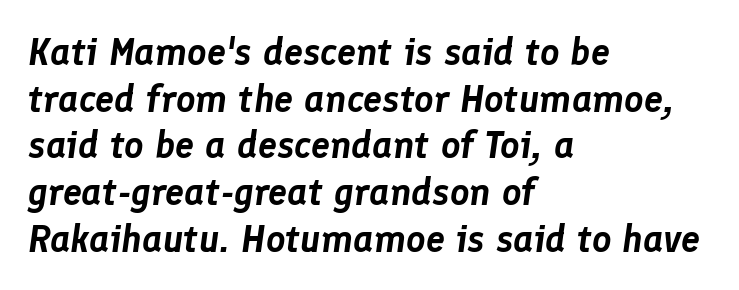
Note the varied advance widths — an 'i' is clearly narrower than an 'm'. The letters are slanted; this is an italic face. If you drew a ruler down the left edge, every line would touch it. Plain, unruled lines of type.
